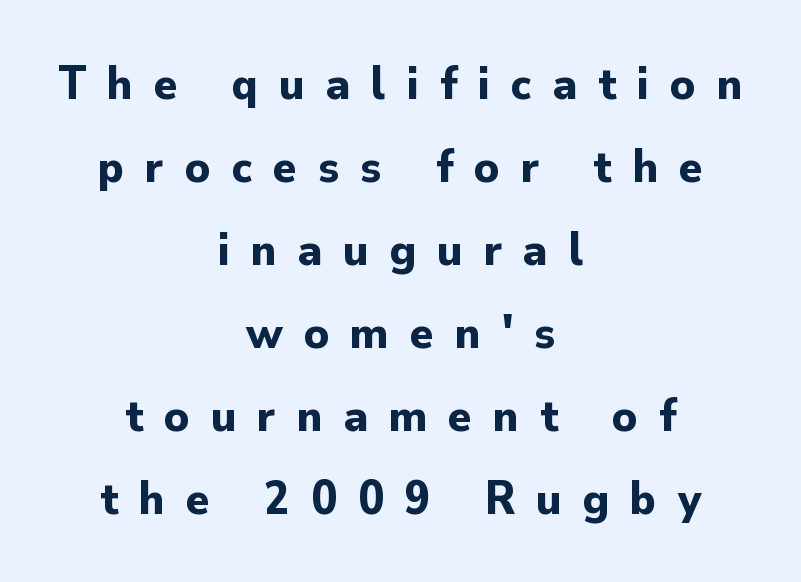
Q: Is the text bold? A: Yes.
Q: Is the text italic (slanted)? A: No, it is upright.
Q: Is the typeface a serif or a sans-serif typeface? A: Sans-serif.
Q: Is the text underlined? A: No.
Q: How is the paragraph aligned? A: Centered.
Q: Is the spacing between letters normal or unusually wide? A: Unusually wide.
Q: Width (condensed, normal, or wide)? A: Normal.
Q: Stroke contrast? A: Low.
Q: x-height? A: Small.
Q: Monospaced? A: No.
